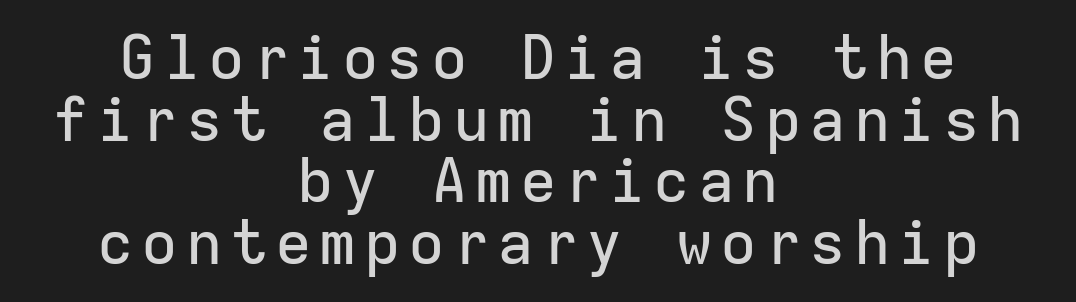
Letterform terminals end flat and unadorned throughout the passage. The typesetter chose a symmetrical, centered arrangement here. The space directly below the letters is spotless. This sample trades vertical openness for compactness between lines.
